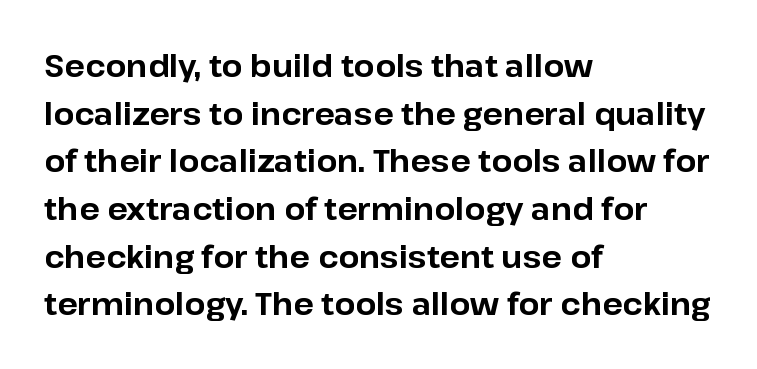
Q: Is the text bold? A: Yes.
Q: Is the text italic (slanted)? A: No, it is upright.
Q: Is the typeface a serif or a sans-serif typeface? A: Sans-serif.
Q: Is the text underlined? A: No.
Q: How is the paragraph aligned? A: Left-aligned.
Q: Is the spacing between letters normal or unusually wide? A: Normal.
Q: Is the spacing between lines tight, normal or loose? A: Normal.
Q: Width (condensed, normal, or wide)? A: Normal.
Q: Stroke contrast? A: Low.
Q: x-height? A: Medium.
Q: Monospaced? A: No.
